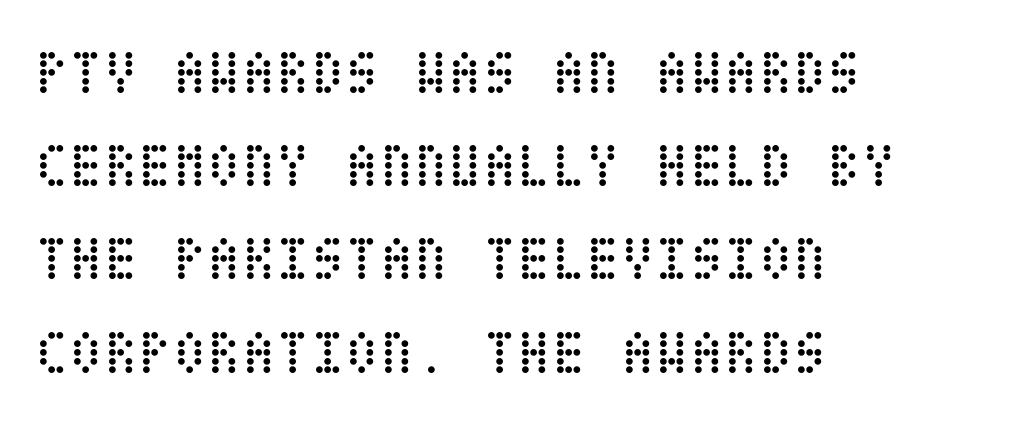
Decoration check: the copy has no underline. A typesetter would call this zero additional tracking. Layout note: lines flush left. Vertically, the passage feels balanced, rows spaced as you'd expect.
